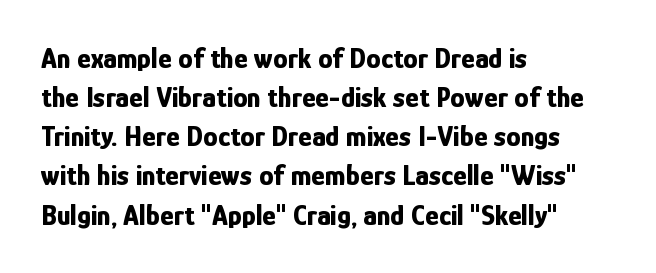
{"serif": "no", "italic": "no", "bold": "yes", "weight": "bold", "width": "condensed", "stroke_contrast": "low", "x_height": "medium", "monospaced": "no", "underline": "no", "align": "left", "line_spacing": "normal", "line_spacing_ratio": 1.35, "letter_spacing": "normal", "letter_spacing_em": 0.0, "glyph_px": 29}
